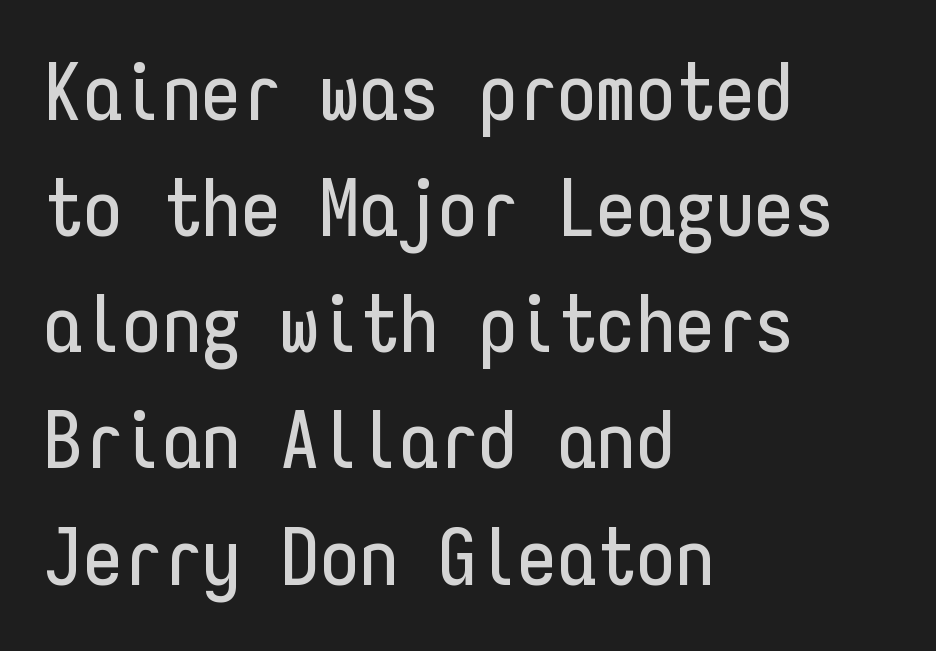
{"serif": "no", "italic": "no", "width": "condensed", "stroke_contrast": "low", "x_height": "medium", "monospaced": "yes", "underline": "no", "align": "left", "line_spacing": "normal", "line_spacing_ratio": 1.47, "letter_spacing": "normal", "letter_spacing_em": 0.0, "glyph_px": 79}
